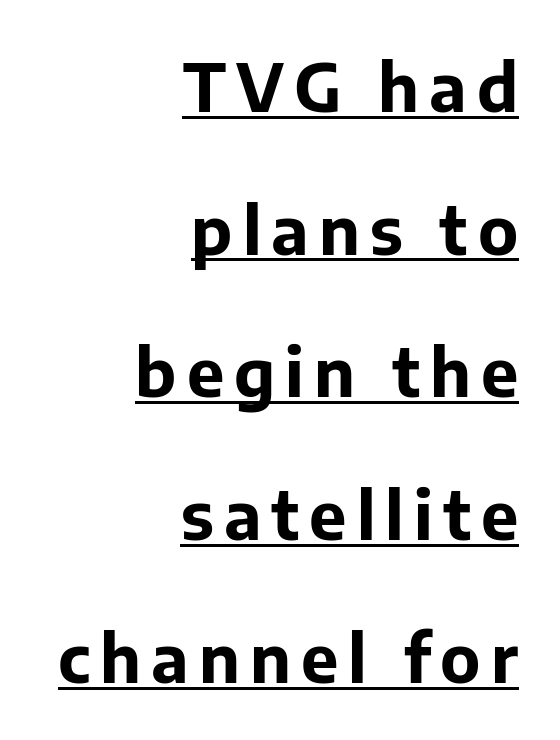
{"serif": "no", "italic": "no", "bold": "yes", "weight": "bold", "width": "normal", "stroke_contrast": "low", "x_height": "medium", "monospaced": "no", "underline": "yes", "align": "right", "line_spacing": "loose", "line_spacing_ratio": 2.13, "glyph_px": 67}
